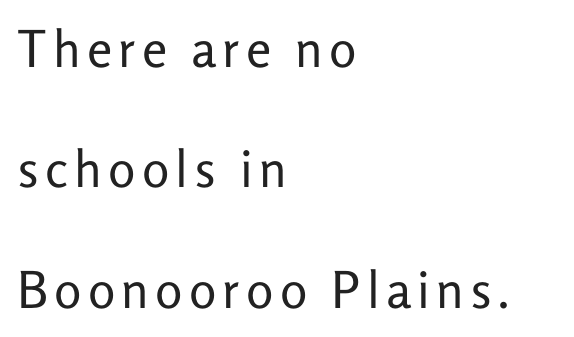
These lines stand farther apart than default settings would place them. Think standard paragraph weight, or any step lighter than that. Nope, not italic — everything's standing straight. Serifs: no, the terminals of the letterforms are clean. Casual observation: everything's shoved over to the left.
